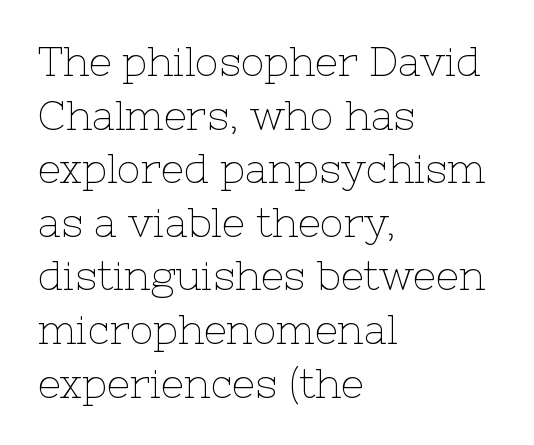
The image shows 40 px thin serif type, upright; set left-aligned, normal line spacing (1.34x), normal letter spacing, not underlined; low stroke contrast and a medium x-height.
